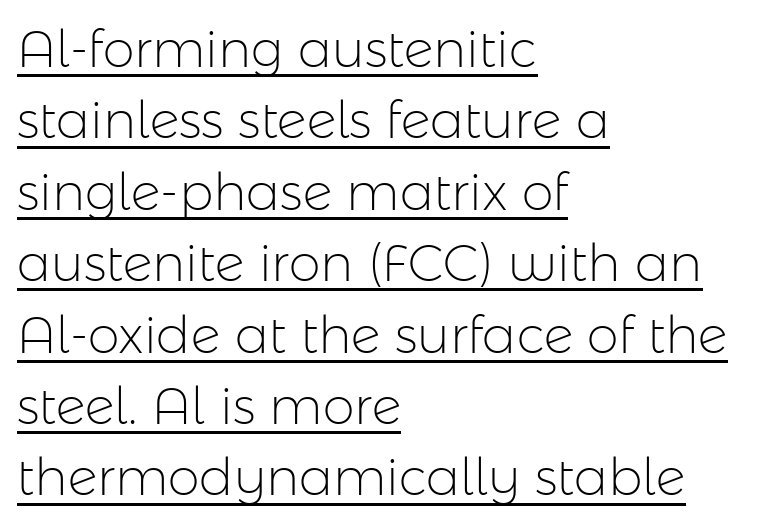
Q: Is the text bold? A: No.
Q: Is the text italic (slanted)? A: No, it is upright.
Q: Is the typeface a serif or a sans-serif typeface? A: Sans-serif.
Q: Is the text underlined? A: Yes.
Q: How is the paragraph aligned? A: Left-aligned.
Q: Is the spacing between letters normal or unusually wide? A: Normal.
Q: Is the spacing between lines tight, normal or loose? A: Normal.
Q: Width (condensed, normal, or wide)? A: Normal.
Q: Stroke contrast? A: Low.
Q: x-height? A: Medium.
Q: Monospaced? A: No.
